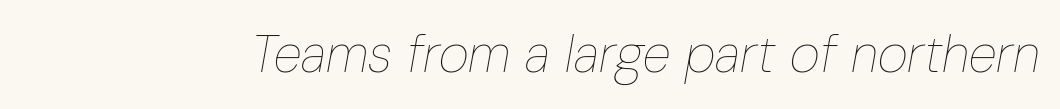
The words here are not underlined. A typesetter would call this proportional, since set widths differ per character. Weight class: somewhere from thin through regular. Nothing unusual about the tracking: characters are spaced as the font intends.
